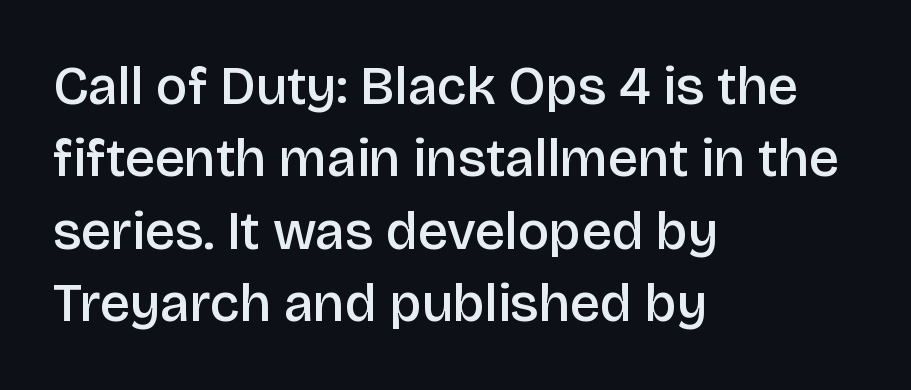
{"serif": "no", "italic": "no", "bold": "semi", "weight": "semibold", "width": "normal", "stroke_contrast": "low", "x_height": "large", "monospaced": "no", "underline": "no", "align": "left", "line_spacing": "normal", "line_spacing_ratio": 1.34, "letter_spacing": "normal", "letter_spacing_em": 0.0, "glyph_px": 54}
